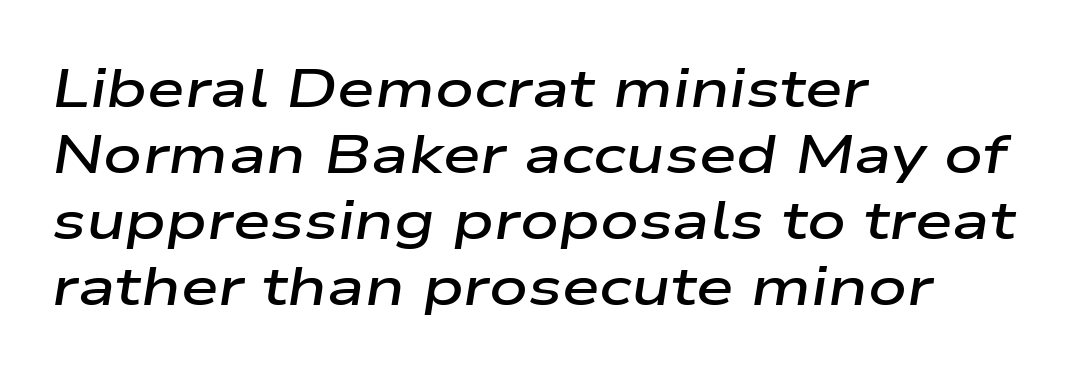
Q: Is the text bold? A: Semi-bold.
Q: Is the text italic (slanted)? A: Yes, it leans right by about 9 degrees.
Q: Is the text underlined? A: No.
Q: How is the paragraph aligned? A: Left-aligned.
Q: Is the spacing between letters normal or unusually wide? A: Normal.
Q: Width (condensed, normal, or wide)? A: Wide.
Q: Stroke contrast? A: Low.
Q: x-height? A: Medium.
Q: Monospaced? A: No.
